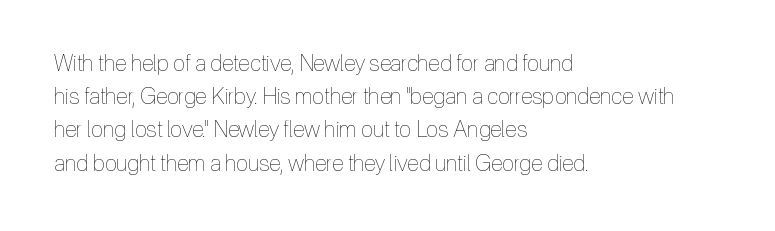
The image shows 22 px text type, upright; set left-aligned, normal line spacing (1.51x), normal letter spacing, not underlined.
